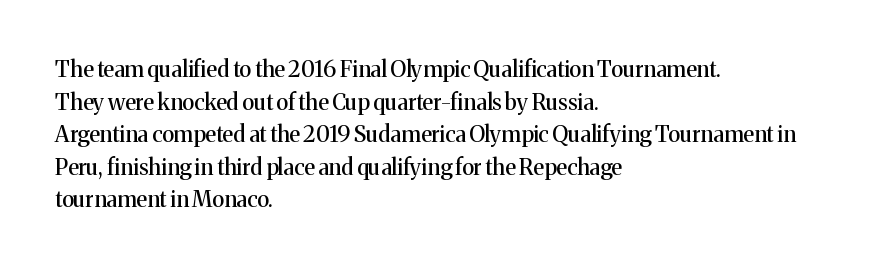
The string is rendered with underlining switched off. Successive baselines arrive at the customary interval. The paragraph shown leans on its left margin. Do the letters lean? They stand straight. The passage shown has conventional tracking throughout.
